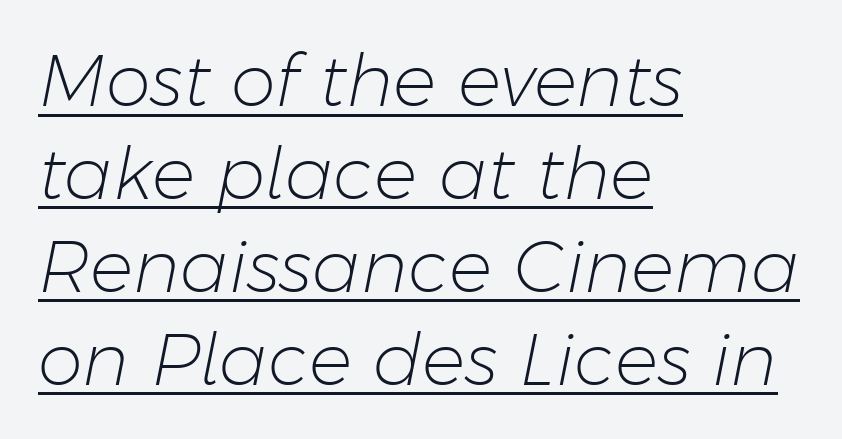
Horizontally, the lines are justified to the leading edge only. Do the characters align in a grid? No, the font is proportional. Observe the ordinary spacing: letters are neighbours, not strangers. The string is rendered with underlining switched on. Slant detected: the letters are inclined.
